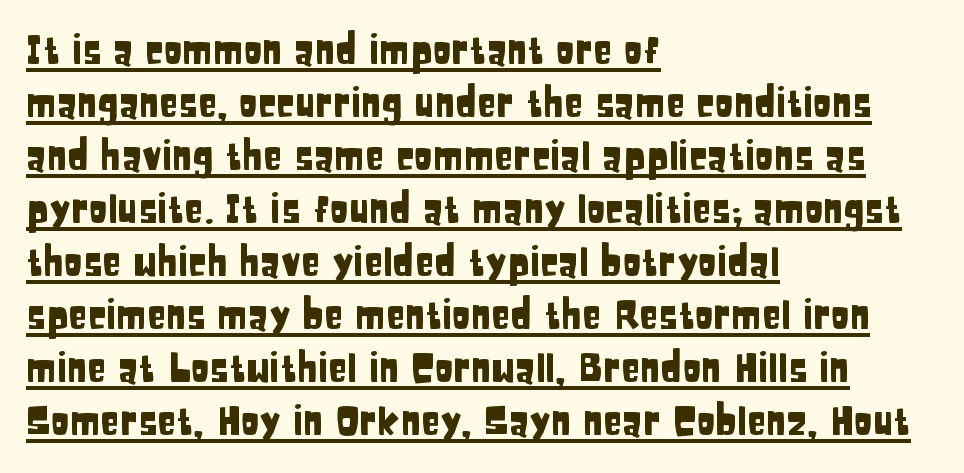
The image shows 39 px condensed sans-serif type, upright; set left-aligned, normal line spacing (1.36x), normal letter spacing, underlined; low stroke contrast and a large x-height.
